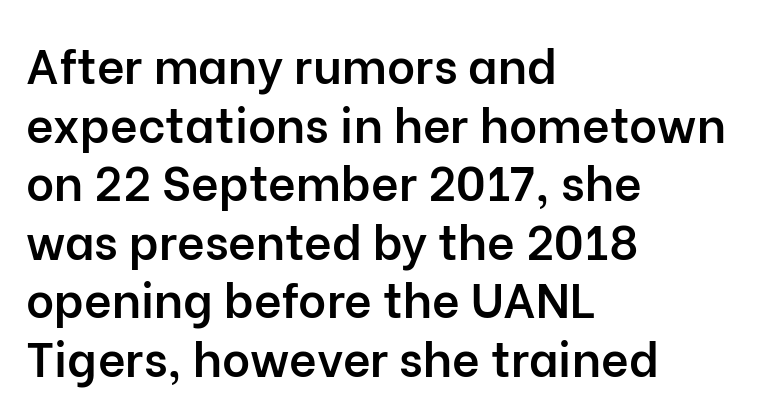
Q: Is the text bold? A: Semi-bold.
Q: Is the text italic (slanted)? A: No, it is upright.
Q: Is the typeface a serif or a sans-serif typeface? A: Sans-serif.
Q: Is the text underlined? A: No.
Q: How is the paragraph aligned? A: Left-aligned.
Q: Is the spacing between letters normal or unusually wide? A: Normal.
Q: Width (condensed, normal, or wide)? A: Normal.
Q: Stroke contrast? A: Low.
Q: x-height? A: Medium.
Q: Monospaced? A: No.
